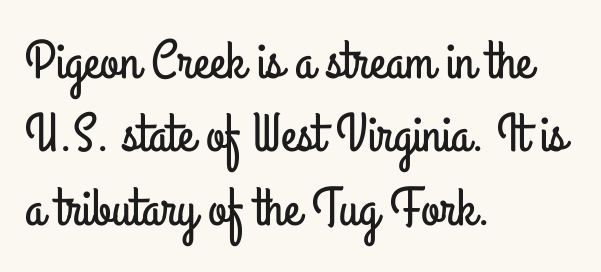
{"serif": "no", "italic": "no", "width": "condensed", "stroke_contrast": "low", "x_height": "small", "monospaced": "no", "underline": "no", "align": "left", "line_spacing": "normal", "line_spacing_ratio": 1.36, "letter_spacing": "normal", "letter_spacing_em": 0.0, "glyph_px": 54}
